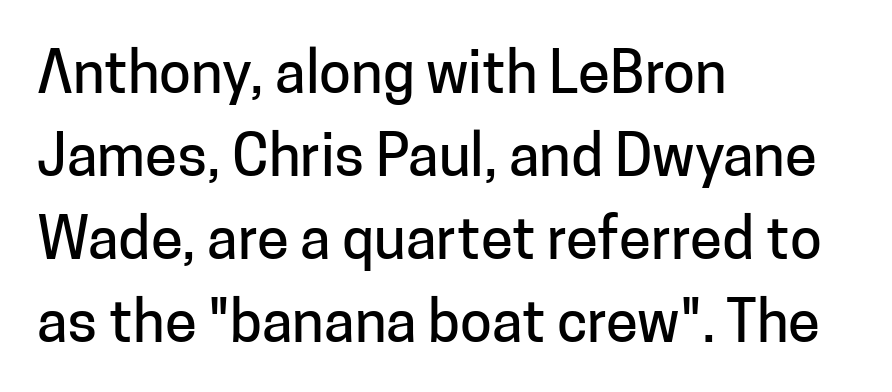
The image shows 58 px sans-serif type, upright; set left-aligned, normal line spacing (1.43x), normal letter spacing, not underlined; low stroke contrast and a medium x-height.
